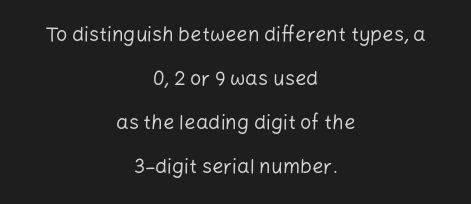
Descender tails drop into unmarked territory. Heaviness? Minimal to ordinary, like unemphasized prose. Nope, not italic — everything's standing straight. Both edges are ragged and mirror each other, which tells us the setting is centered. Standard letterfit; no display-style spreading of the glyphs.
